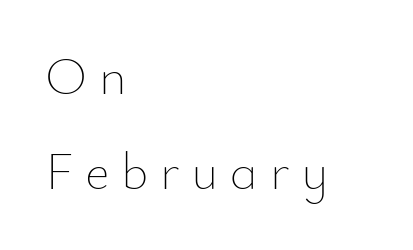
Q: Is the text bold? A: No.
Q: Is the text italic (slanted)? A: No, it is upright.
Q: Is the text underlined? A: No.
Q: How is the paragraph aligned? A: Left-aligned.
Q: Is the spacing between letters normal or unusually wide? A: Unusually wide.
Q: Width (condensed, normal, or wide)? A: Normal.
Q: Stroke contrast? A: Low.
Q: x-height? A: Small.
Q: Monospaced? A: No.
